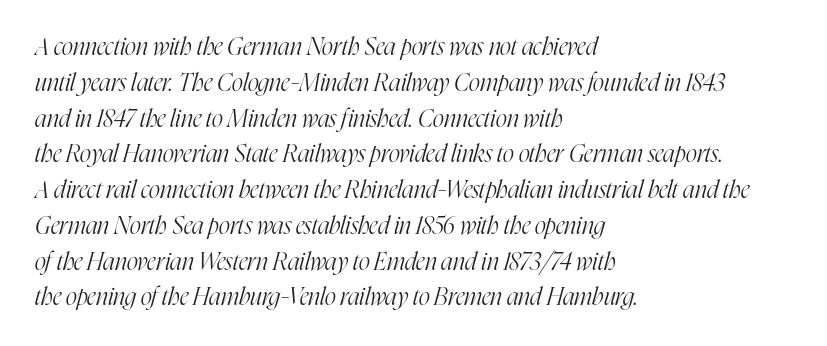
{"italic": "yes", "lean": "right", "slant_degrees": 16, "bold": "no", "underline": "no", "align": "left", "line_spacing": "normal", "line_spacing_ratio": 1.49, "letter_spacing": "normal", "letter_spacing_em": 0.0, "glyph_px": 24}
